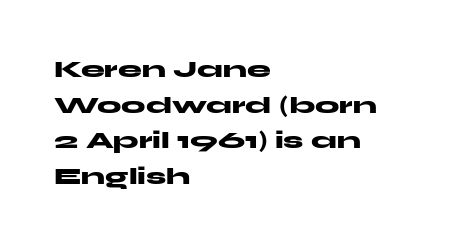
{"italic": "no", "bold": "yes", "underline": "no", "align": "left", "line_spacing": "normal", "line_spacing_ratio": 1.48, "letter_spacing": "normal", "letter_spacing_em": 0.0, "glyph_px": 24}
